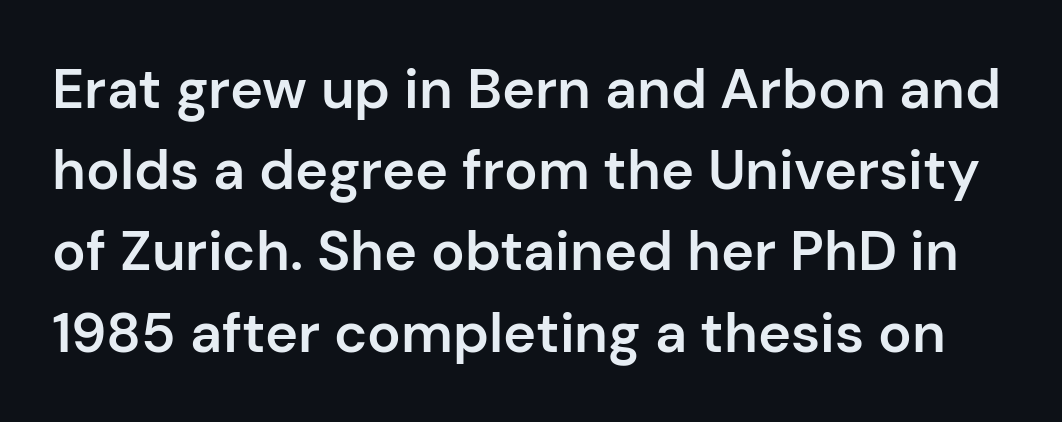
The image shows 56 px semibold sans-serif type, upright; set normal line spacing (1.45x), normal letter spacing, not underlined; low stroke contrast and a medium x-height.
